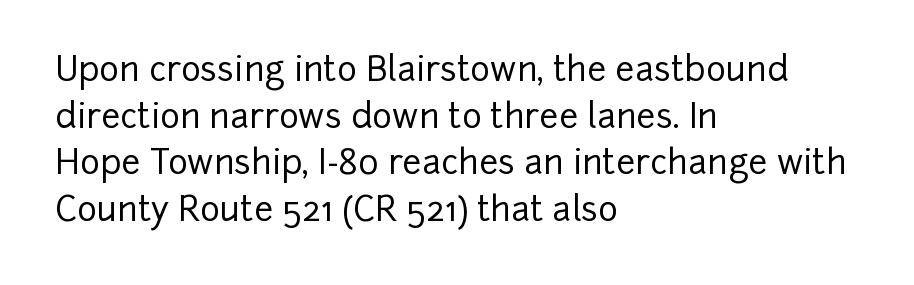
{"serif": "no", "italic": "no", "width": "normal", "stroke_contrast": "low", "x_height": "medium", "monospaced": "no", "underline": "no", "align": "left", "line_spacing": "normal", "line_spacing_ratio": 1.37, "letter_spacing": "normal", "letter_spacing_em": 0.0, "glyph_px": 34}
